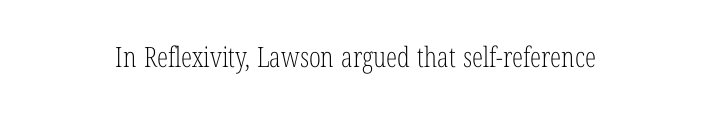
Q: Is the text bold? A: No.
Q: Is the text italic (slanted)? A: No, it is upright.
Q: Is the typeface a serif or a sans-serif typeface? A: Serif.
Q: Is the text underlined? A: No.
Q: Is the spacing between letters normal or unusually wide? A: Normal.
Q: Width (condensed, normal, or wide)? A: Condensed.
Q: Stroke contrast? A: Low.
Q: x-height? A: Medium.
Q: Monospaced? A: No.
